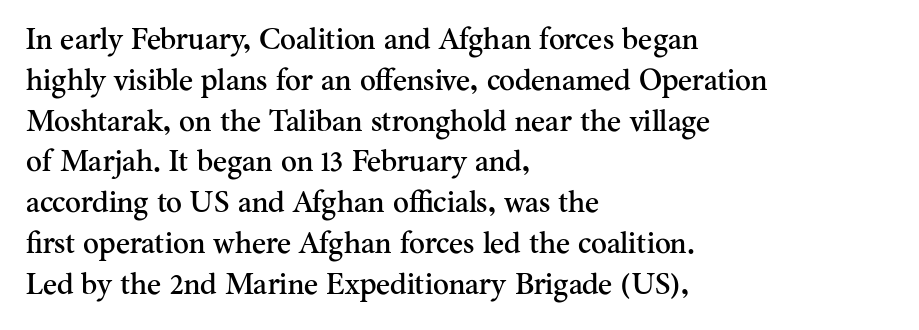
It's the straight-up-and-down kind of type. The rendering anchors every line to the left-hand side. In terms of letterspacing, this is plain default setting. Anything drawn beneath the words? Only blank space. Baseline-to-baseline distance is the conventional proportion of letter height. Classification — serif.
